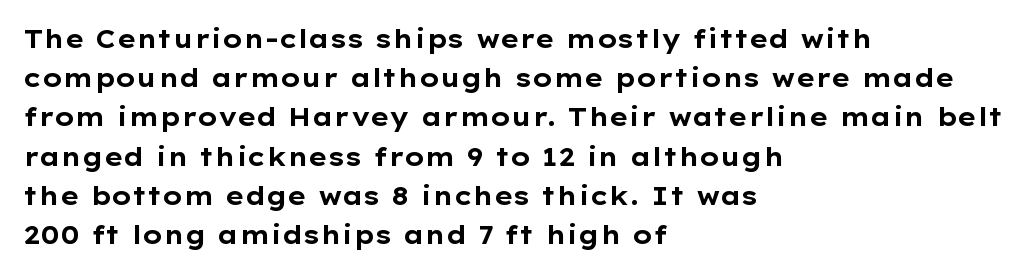
There is no visible air inserted between adjacent glyphs. This sample is left-justified, so line endings fall wherever the words run out. Normally led — the rows are evenly, conventionally spaced. The lettering holds an erect, upright posture throughout.
